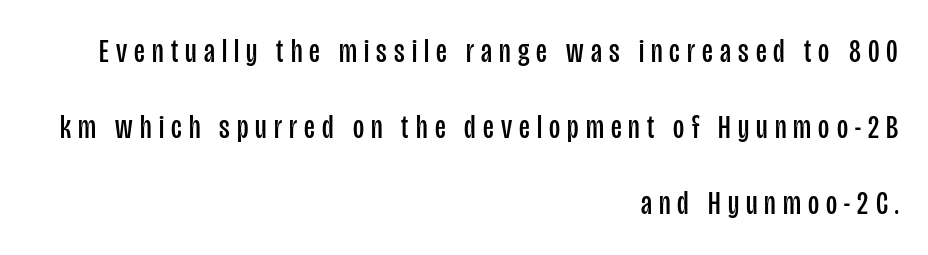
Characters follow at a spacing far wider than the type designer built in. The font family rendered here belongs to the sans-serif group. Visually the block forms a straight wall on the right and a jagged coastline on the left. Words float on clear page, feet unadorned.
